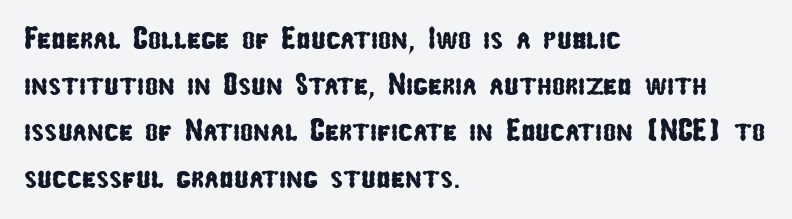
{"serif": "no", "width": "condensed", "stroke_contrast": "low", "x_height": "medium", "monospaced": "no", "underline": "no", "align": "left", "line_spacing": "normal", "line_spacing_ratio": 1.49, "letter_spacing": "normal", "letter_spacing_em": 0.0, "glyph_px": 31}
